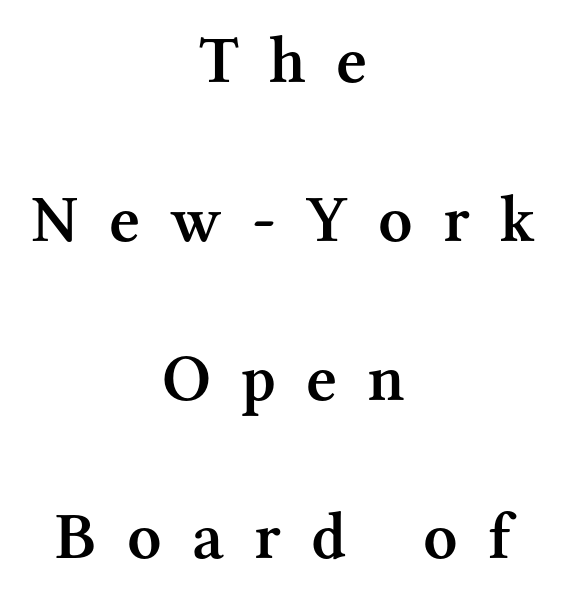
Q: Is the text bold? A: Semi-bold.
Q: Is the text italic (slanted)? A: No, it is upright.
Q: Is the typeface a serif or a sans-serif typeface? A: Serif.
Q: Is the text underlined? A: No.
Q: How is the paragraph aligned? A: Centered.
Q: Is the spacing between letters normal or unusually wide? A: Unusually wide.
Q: Is the spacing between lines tight, normal or loose? A: Loose.
Q: Width (condensed, normal, or wide)? A: Normal.
Q: Stroke contrast? A: Medium.
Q: x-height? A: Medium.
Q: Monospaced? A: No.
